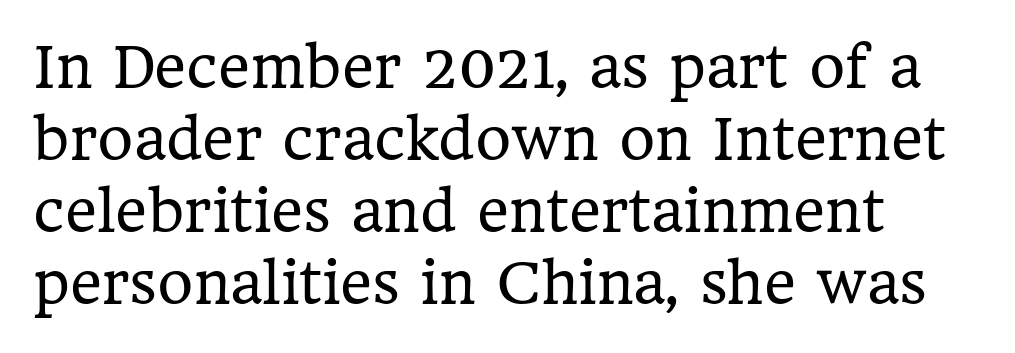
The image shows 55 px regular-weight serif type, upright; set left-aligned, normal line spacing (1.31x), normal letter spacing, not underlined; low stroke contrast and a medium x-height.
